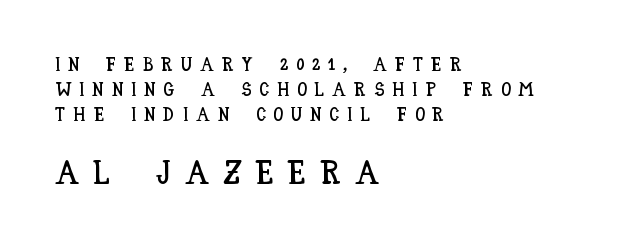
Q: Is the text italic (slanted)? A: No, it is upright.
Q: Is the text underlined? A: No.
Q: How is the paragraph aligned? A: Left-aligned.
Q: Is the spacing between letters normal or unusually wide? A: Unusually wide.
Q: Is the spacing between lines tight, normal or loose? A: Normal.
Q: Which block of text is set in a larger size, the first (top) or the second (bottom)? A: The second (bottom) one.
Q: Width (condensed, normal, or wide)? A: Condensed.
Q: Stroke contrast? A: Low.
Q: x-height? A: Large.
Q: Monospaced? A: No.
